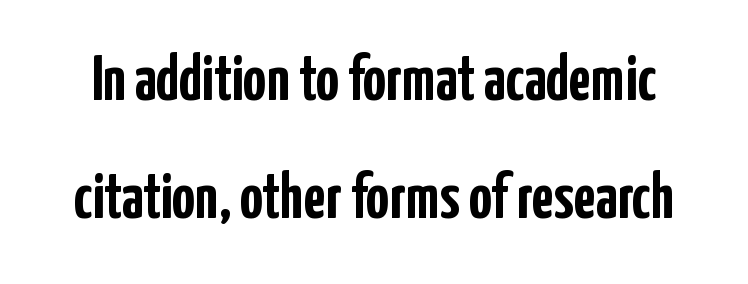
Q: Is the text bold? A: Yes.
Q: Is the text italic (slanted)? A: No, it is upright.
Q: Is the typeface a serif or a sans-serif typeface? A: Sans-serif.
Q: Is the text underlined? A: No.
Q: Is the spacing between letters normal or unusually wide? A: Normal.
Q: Width (condensed, normal, or wide)? A: Condensed.
Q: Stroke contrast? A: Low.
Q: x-height? A: Medium.
Q: Monospaced? A: No.
